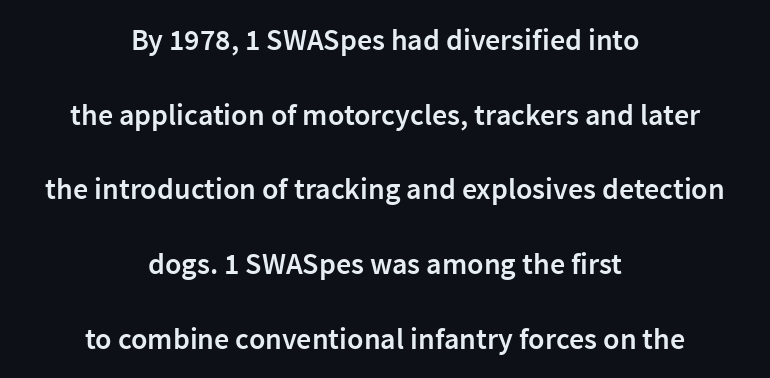
Ascenders rise straight up at ninety degrees. Only glyphs here, with clear space below each row. Alignment: centered. One glance says open: line gaps are wider than usual. Does extra space separate the letters? No, they use regular spacing.
